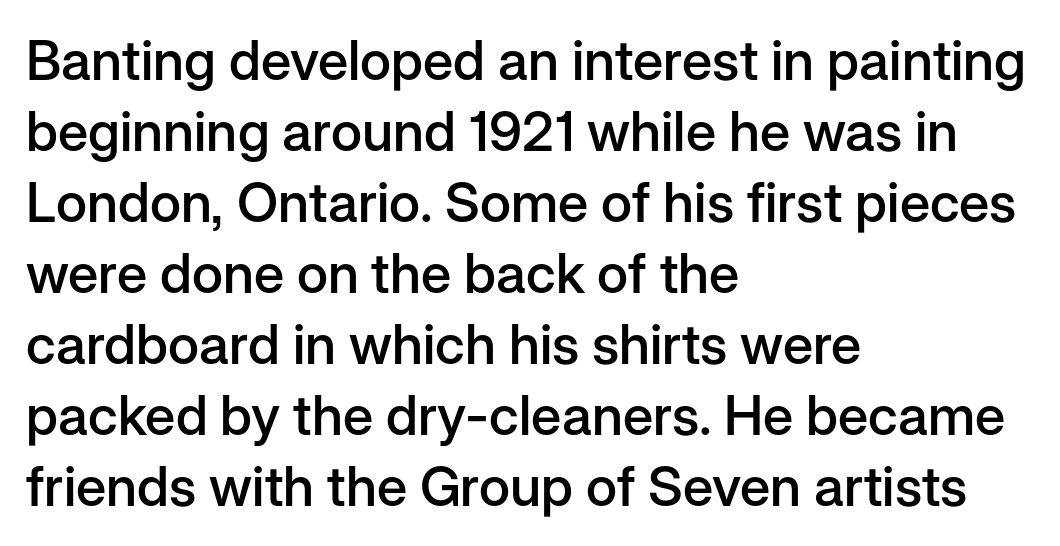
Letter spacing: default. If you measured baseline to baseline, you'd find a middling distance. These lines are set flush left with a ragged right edge. The typesetting leans somewhat heavy: a semibold. Ordinary non-slanted type is in use. The passage shown is not underscored anywhere.
